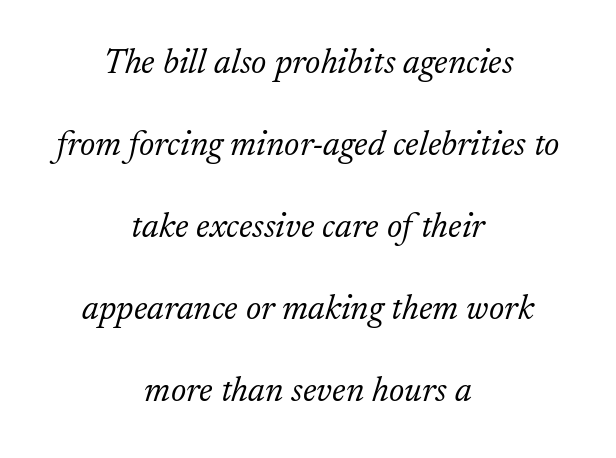
Q: Is the text bold? A: No.
Q: Is the text italic (slanted)? A: Yes, it leans right by about 17 degrees.
Q: Is the typeface a serif or a sans-serif typeface? A: Serif.
Q: Is the text underlined? A: No.
Q: How is the paragraph aligned? A: Centered.
Q: Is the spacing between letters normal or unusually wide? A: Normal.
Q: Is the spacing between lines tight, normal or loose? A: Loose.
Q: Width (condensed, normal, or wide)? A: Normal.
Q: Stroke contrast? A: Low.
Q: x-height? A: Small.
Q: Monospaced? A: No.
